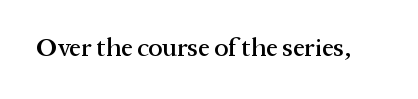
The image shows 26 px text type, upright; set normal letter spacing, not underlined.
